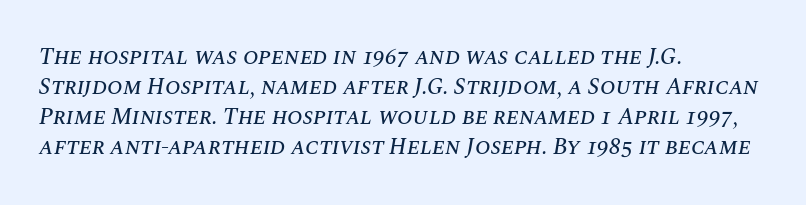
{"italic": "yes", "lean": "right", "slant_degrees": 10, "underline": "no", "align": "left", "line_spacing": "normal", "line_spacing_ratio": 1.31, "letter_spacing": "normal", "letter_spacing_em": 0.0, "glyph_px": 23}
